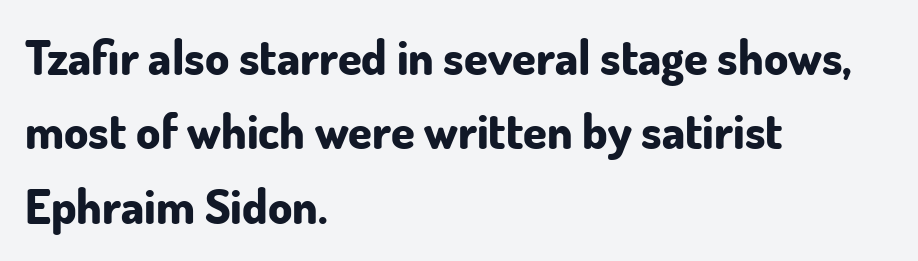
The image shows 48 px bold sans-serif type, upright; set left-aligned, normal line spacing (1.55x), normal letter spacing, not underlined; low stroke contrast and a small x-height.
